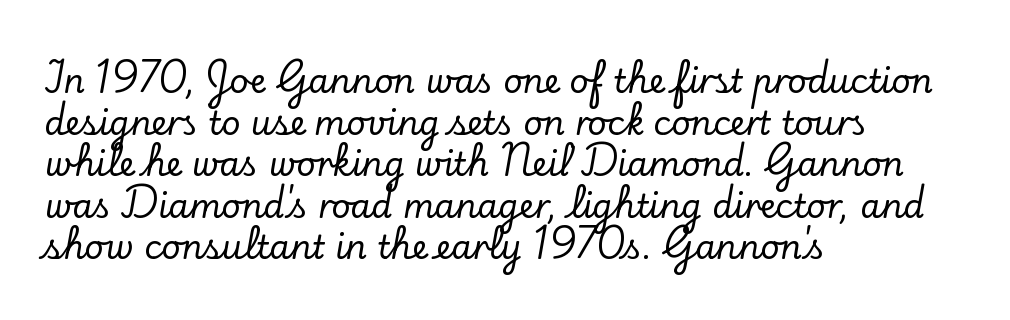
The image shows 33 px serif type; set left-aligned, normal line spacing (1.26x), normal letter spacing, not underlined; low stroke contrast and a small x-height.
